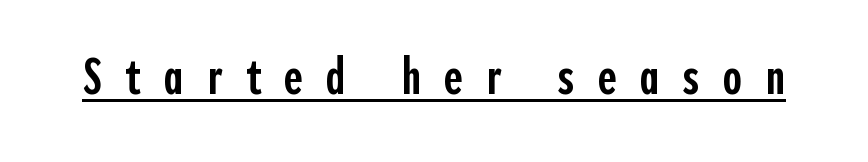
The image shows 51 px semibold, condensed sans-serif type, upright; set unusually wide letter spacing (+0.46 em), underlined; a medium x-height.
